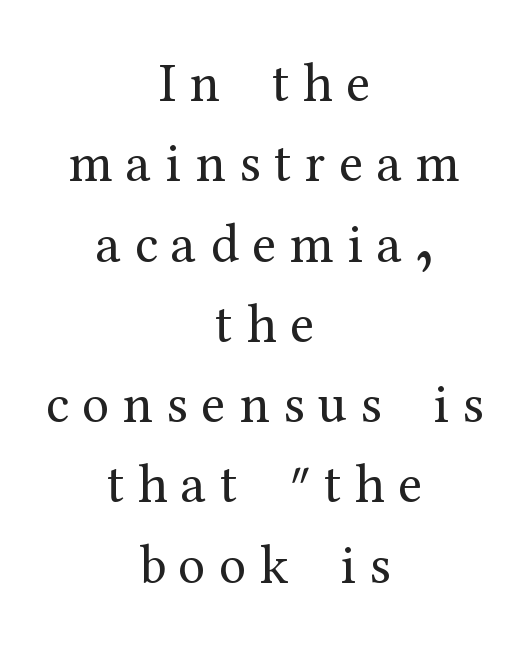
Bare-footed words on every line. One-word summary of the alignment: center. Each letter keeps its own natural width here, so spacing adapts to shape. Regarding leading, the lines here are spaced in the standard way. Ordinary non-slanted type is in use. Someone cranked the tracking dial way up on this one.
